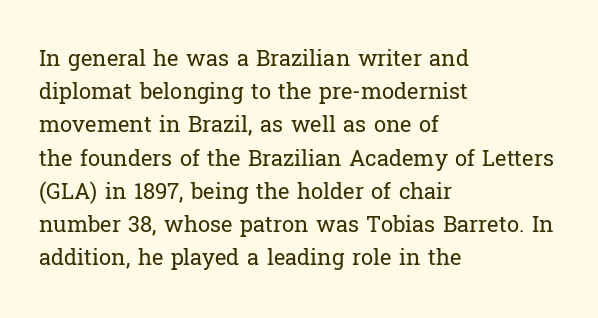
Q: Is the text bold? A: No.
Q: Is the text italic (slanted)? A: No, it is upright.
Q: Is the text underlined? A: No.
Q: How is the paragraph aligned? A: Left-aligned.
Q: Is the spacing between letters normal or unusually wide? A: Normal.
Q: Is the spacing between lines tight, normal or loose? A: Normal.
